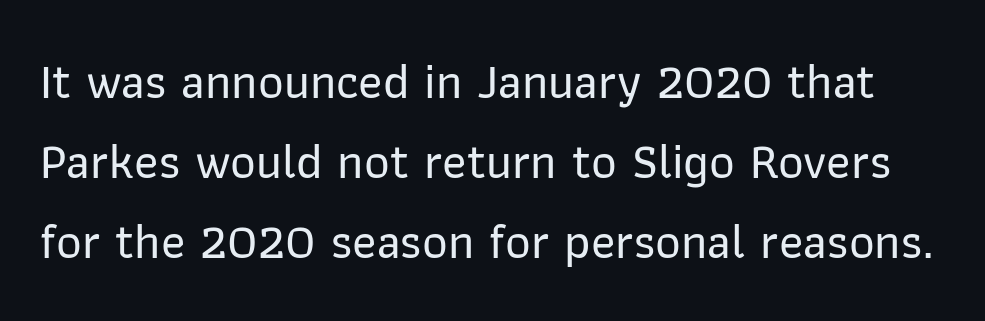
Q: Is the text italic (slanted)? A: No, it is upright.
Q: Is the typeface a serif or a sans-serif typeface? A: Sans-serif.
Q: Is the text underlined? A: No.
Q: Is the spacing between letters normal or unusually wide? A: Normal.
Q: Is the spacing between lines tight, normal or loose? A: Normal.
Q: Width (condensed, normal, or wide)? A: Normal.
Q: Stroke contrast? A: Low.
Q: x-height? A: Medium.
Q: Monospaced? A: No.
